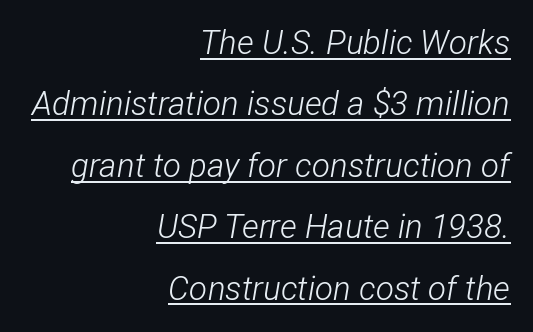
{"italic": "yes", "lean": "right", "slant_degrees": 12, "bold": "no", "weight": "light", "width": "condensed", "stroke_contrast": "low", "x_height": "medium", "monospaced": "no", "underline": "yes", "align": "right", "line_spacing_ratio": 1.86, "letter_spacing": "normal", "letter_spacing_em": 0.0, "glyph_px": 33}
